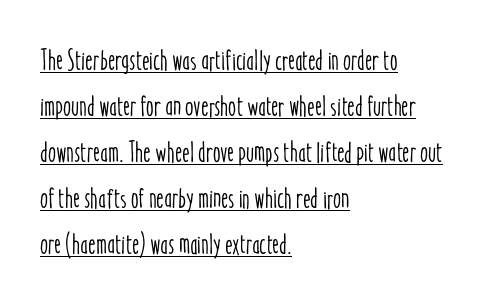
Q: Is the text italic (slanted)? A: No, it is upright.
Q: Is the text underlined? A: Yes.
Q: How is the paragraph aligned? A: Left-aligned.
Q: Is the spacing between letters normal or unusually wide? A: Normal.
Q: Is the spacing between lines tight, normal or loose? A: Normal.
Q: Width (condensed, normal, or wide)? A: Condensed.
Q: Stroke contrast? A: Low.
Q: x-height? A: Medium.
Q: Monospaced? A: No.
